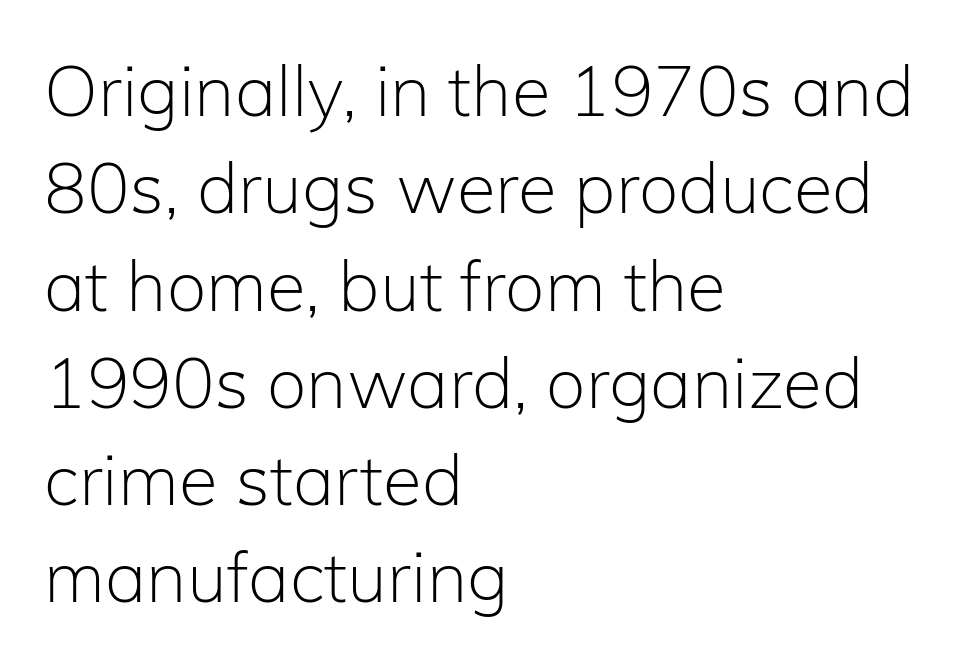
Q: Is the text bold? A: No.
Q: Is the text italic (slanted)? A: No, it is upright.
Q: Is the typeface a serif or a sans-serif typeface? A: Sans-serif.
Q: Is the text underlined? A: No.
Q: How is the paragraph aligned? A: Left-aligned.
Q: Is the spacing between letters normal or unusually wide? A: Normal.
Q: Is the spacing between lines tight, normal or loose? A: Normal.
Q: Width (condensed, normal, or wide)? A: Normal.
Q: Stroke contrast? A: Low.
Q: x-height? A: Medium.
Q: Monospaced? A: No.
